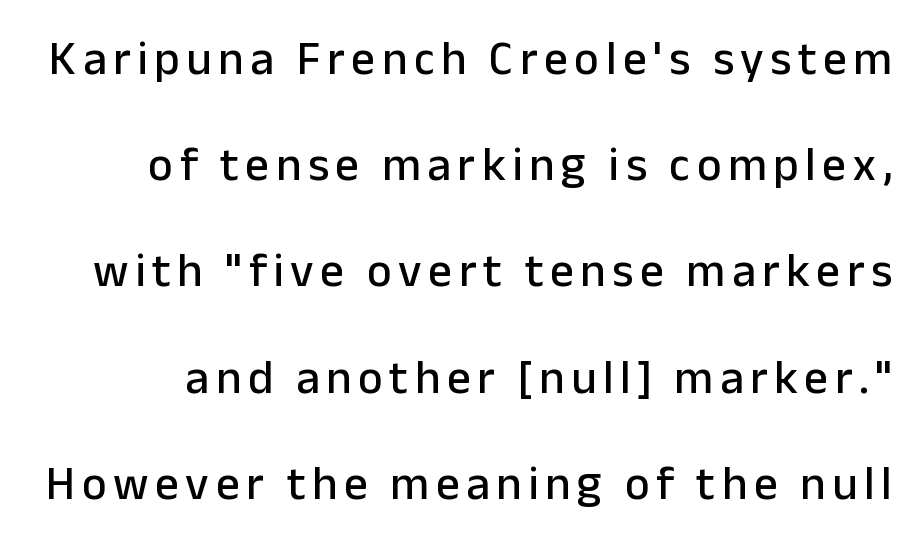
The words here are not underlined. Posture: vertical. You could not count columns in this text — the font is proportionally spaced. The lines are spread far apart with generous leading. The rendering shows plain stroke endings on the letterforms — a sans-serif design.
